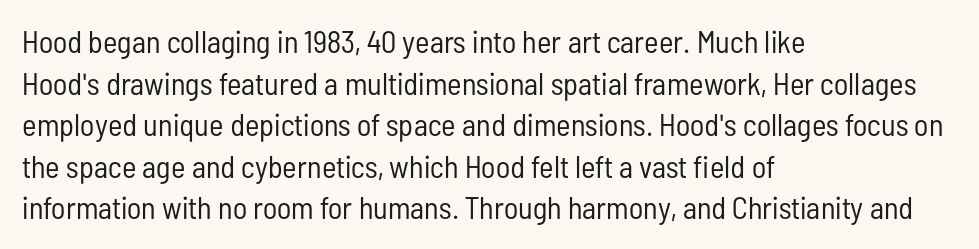
Q: Is the text bold? A: No.
Q: Is the text italic (slanted)? A: No, it is upright.
Q: Is the typeface a serif or a sans-serif typeface? A: Sans-serif.
Q: Is the text underlined? A: No.
Q: How is the paragraph aligned? A: Left-aligned.
Q: Is the spacing between letters normal or unusually wide? A: Normal.
Q: Is the spacing between lines tight, normal or loose? A: Normal.
Q: Width (condensed, normal, or wide)? A: Condensed.
Q: Stroke contrast? A: Low.
Q: x-height? A: Medium.
Q: Monospaced? A: No.
